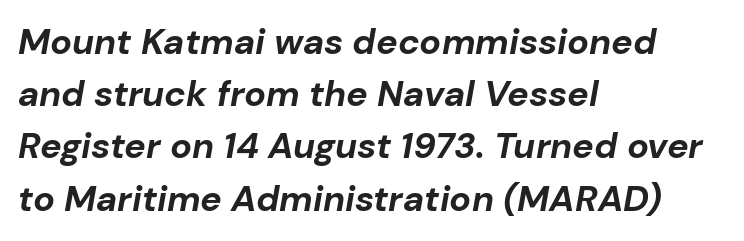
{"italic": "yes", "lean": "right", "slant_degrees": 10, "bold": "yes", "weight": "bold", "width": "normal", "stroke_contrast": "low", "x_height": "medium", "monospaced": "no", "underline": "no", "align": "left", "line_spacing": "normal", "line_spacing_ratio": 1.45, "letter_spacing": "normal", "letter_spacing_em": 0.0, "glyph_px": 36}
